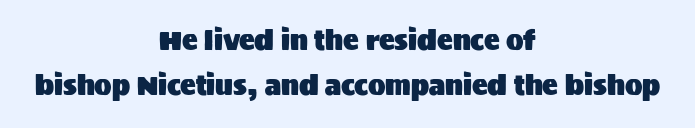
Q: Is the text italic (slanted)? A: No, it is upright.
Q: Is the text underlined? A: No.
Q: How is the paragraph aligned? A: Centered.
Q: Is the spacing between letters normal or unusually wide? A: Normal.
